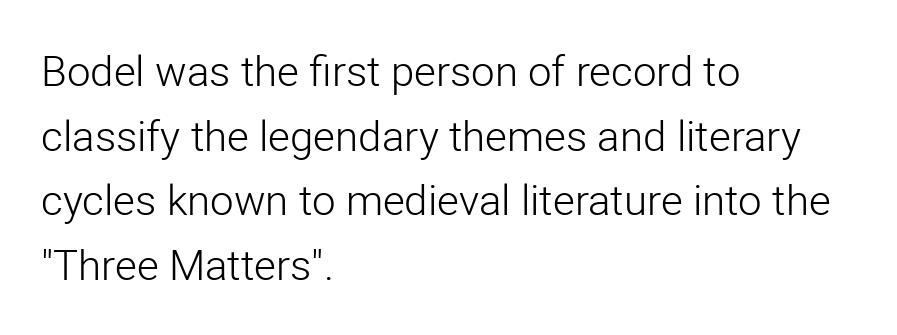
Each letter keeps its own natural width here, so spacing adapts to shape. This is not heavy type; no bold has been used. One-word summary of the alignment: left. The gaps between neighbouring characters are ordinary and unremarkable.
